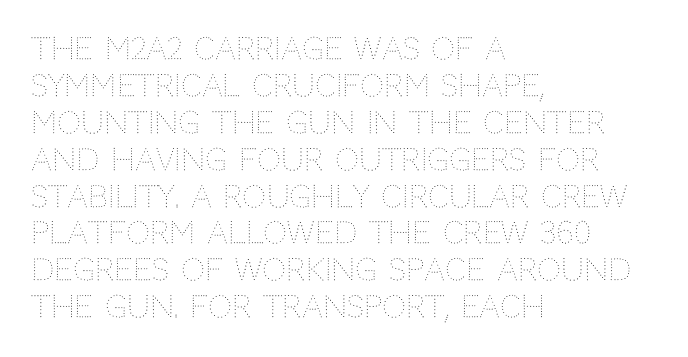
Q: Is the text bold? A: No.
Q: Is the text italic (slanted)? A: No, it is upright.
Q: Is the text underlined? A: No.
Q: How is the paragraph aligned? A: Left-aligned.
Q: Is the spacing between letters normal or unusually wide? A: Normal.
Q: Width (condensed, normal, or wide)? A: Normal.
Q: Stroke contrast? A: Medium.
Q: x-height? A: Large.
Q: Monospaced? A: No.
